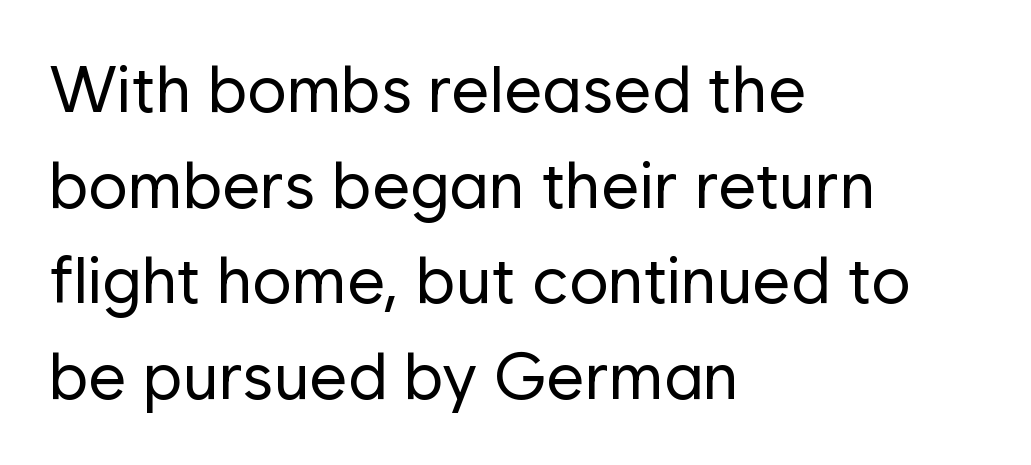
{"serif": "no", "italic": "no", "bold": "no", "weight": "regular", "width": "normal", "stroke_contrast": "low", "x_height": "medium", "monospaced": "no", "underline": "no", "align": "left", "line_spacing": "normal", "line_spacing_ratio": 1.45, "letter_spacing": "normal", "letter_spacing_em": 0.0, "glyph_px": 66}
